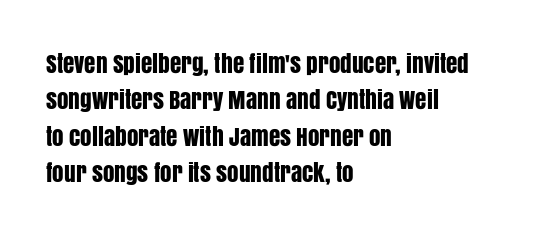
The image shows 23 px text type, upright; set left-aligned, normal line spacing (1.58x), normal letter spacing, not underlined.
